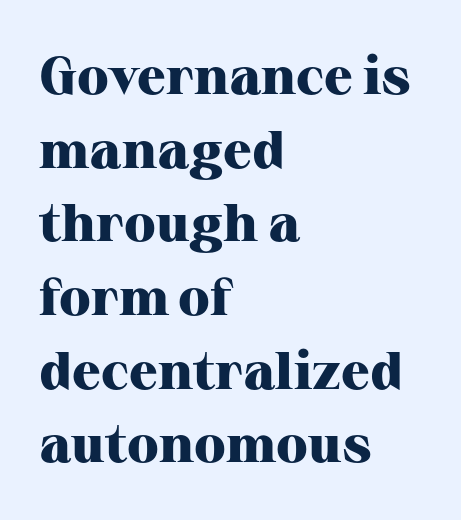
The image shows 53 px heavy serif type, upright; set left-aligned, normal line spacing (1.39x), normal letter spacing, not underlined; high stroke contrast and a medium x-height.
